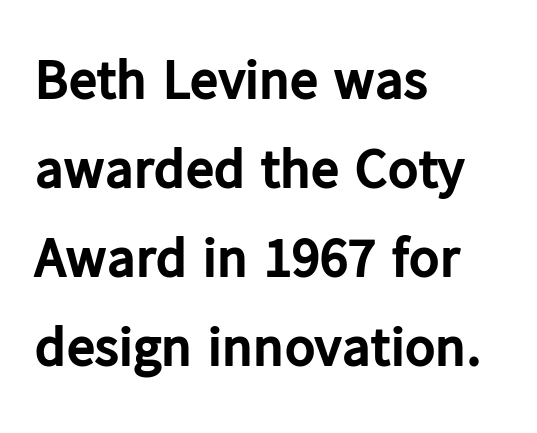
Q: Is the text bold? A: Yes.
Q: Is the text italic (slanted)? A: No, it is upright.
Q: Is the typeface a serif or a sans-serif typeface? A: Sans-serif.
Q: Is the text underlined? A: No.
Q: How is the paragraph aligned? A: Left-aligned.
Q: Is the spacing between letters normal or unusually wide? A: Normal.
Q: Is the spacing between lines tight, normal or loose? A: Normal.
Q: Width (condensed, normal, or wide)? A: Normal.
Q: Stroke contrast? A: Low.
Q: x-height? A: Medium.
Q: Monospaced? A: No.
